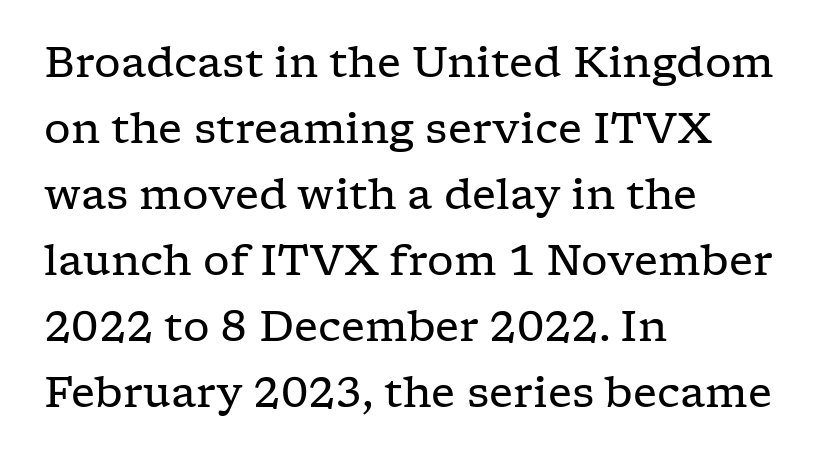
The image shows 42 px regular-weight, wide serif type, upright; set left-aligned, normal line spacing (1.57x), normal letter spacing, not underlined; low stroke contrast and a medium x-height.
